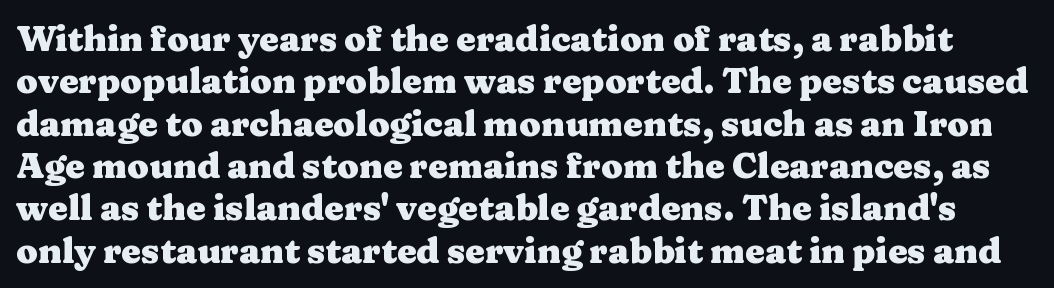
Every character sits straight up, as roman type does. Little horizontal feet cap the strokes, marking this as serif type. Is the letter spacing exaggerated? No — it looks like the ordinary default. The rendering uses a bold face; every stroke is thick and dark. Only glyphs here, with clear space below each row. The letters advance in unequal steps, a hallmark of proportional type.
